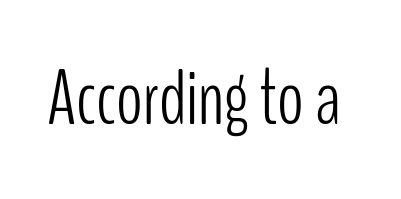
Q: Is the text bold? A: No.
Q: Is the text italic (slanted)? A: No, it is upright.
Q: Is the typeface a serif or a sans-serif typeface? A: Sans-serif.
Q: Is the text underlined? A: No.
Q: Is the spacing between letters normal or unusually wide? A: Normal.
Q: Width (condensed, normal, or wide)? A: Condensed.
Q: Stroke contrast? A: Low.
Q: x-height? A: Medium.
Q: Monospaced? A: No.
